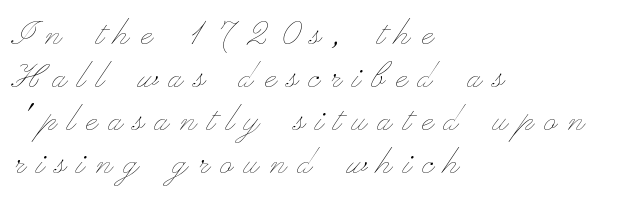
{"bold": "no", "weight": "thin", "width": "wide", "stroke_contrast": "low", "x_height": "small", "monospaced": "no", "underline": "no", "align": "left", "line_spacing": "tight", "line_spacing_ratio": 1.05, "letter_spacing": "wide", "letter_spacing_em": 0.28, "glyph_px": 41}
